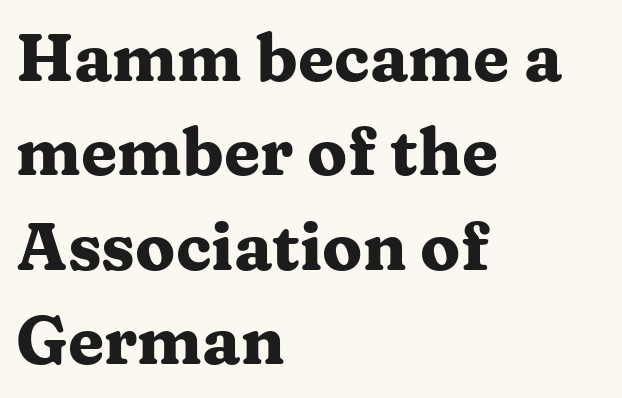
{"serif": "yes", "italic": "no", "bold": "yes", "weight": "heavy", "width": "wide", "stroke_contrast": "medium", "x_height": "medium", "monospaced": "no", "underline": "no", "align": "left", "line_spacing": "normal", "line_spacing_ratio": 1.43, "letter_spacing": "normal", "letter_spacing_em": 0.0, "glyph_px": 66}
